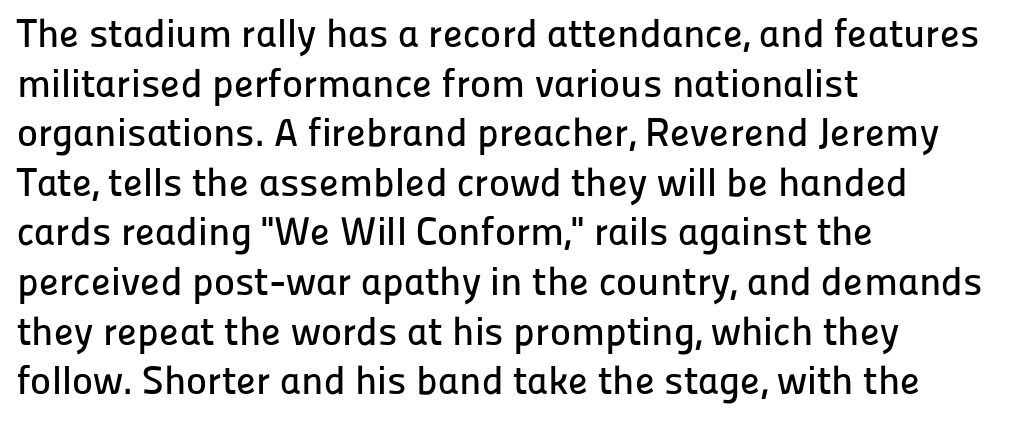
The passage shown is typed in a proportional face where columns would drift. Any mark beneath the type? The region is blank. The lines in this sample share a left origin and differ only in where they stop. Look at the bottom of the vertical strokes: they stop flat, with no serifs. Ascenders rise straight up at ninety degrees.
